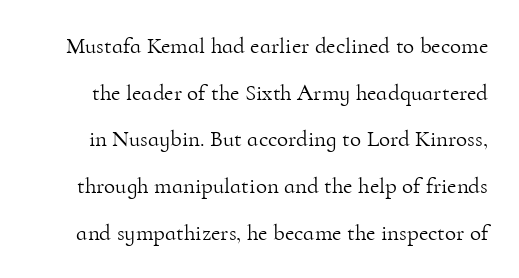
Q: Is the text bold? A: No.
Q: Is the text italic (slanted)? A: No, it is upright.
Q: Is the text underlined? A: No.
Q: Is the spacing between letters normal or unusually wide? A: Normal.
Q: Is the spacing between lines tight, normal or loose? A: Loose.
